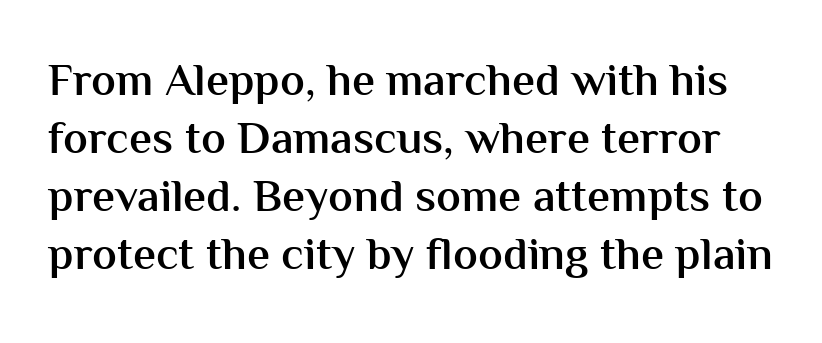
The image shows 46 px semibold sans-serif type, upright; set normal line spacing (1.26x), normal letter spacing, not underlined; medium stroke contrast and a medium x-height.
